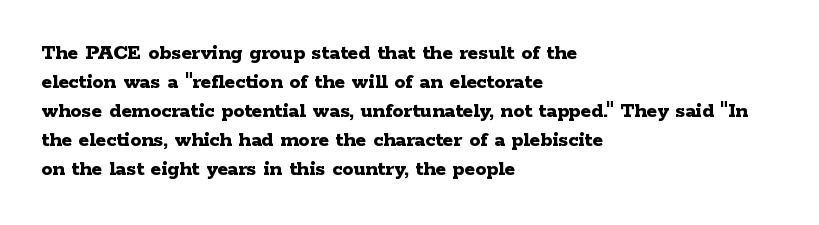
The image shows 22 px bold type, upright; set left-aligned, normal line spacing (1.32x), normal letter spacing, not underlined.
